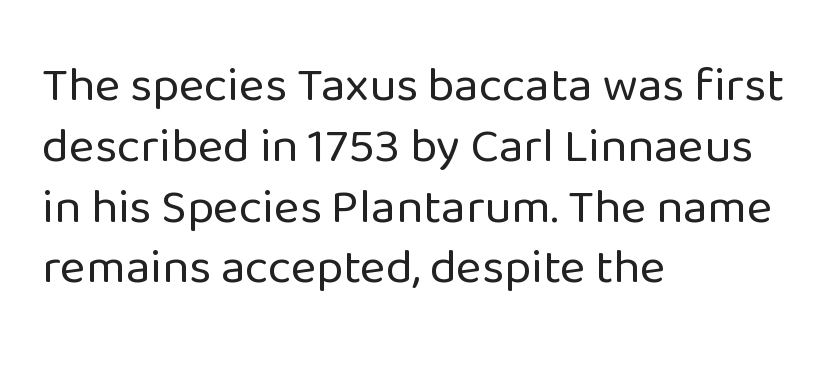
Q: Is the text bold? A: No.
Q: Is the text italic (slanted)? A: No, it is upright.
Q: Is the typeface a serif or a sans-serif typeface? A: Sans-serif.
Q: Is the text underlined? A: No.
Q: How is the paragraph aligned? A: Left-aligned.
Q: Is the spacing between letters normal or unusually wide? A: Normal.
Q: Width (condensed, normal, or wide)? A: Normal.
Q: Stroke contrast? A: Low.
Q: x-height? A: Medium.
Q: Monospaced? A: No.
